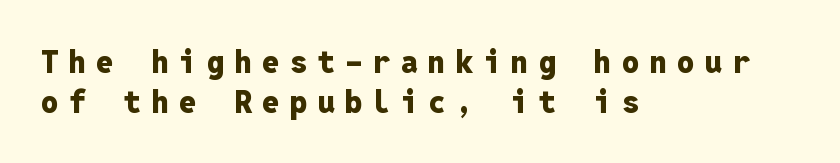
A typesetter would call this monospace, since all characters share one set width. This is sans-serif lettering, the kind often seen on screens and signage. What weight is shown? A full bold with thick strokes. No word sits above an underline.
